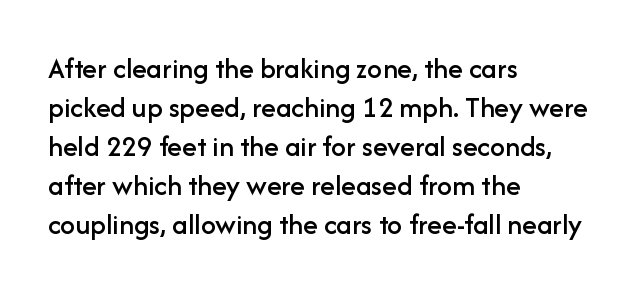
The image shows 30 px sans-serif type, upright; set left-aligned, normal line spacing (1.3x), normal letter spacing, not underlined; low stroke contrast and a medium x-height.
